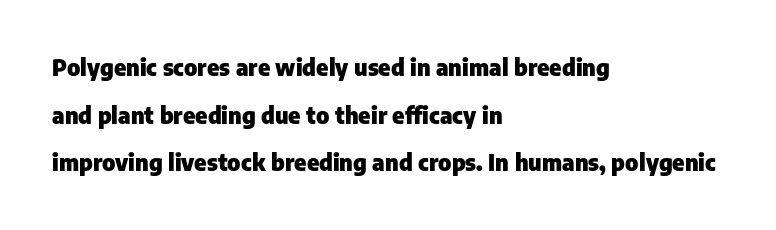
The image shows 23 px bold type, upright; set left-aligned, loose line spacing (2.07x), normal letter spacing, not underlined.
